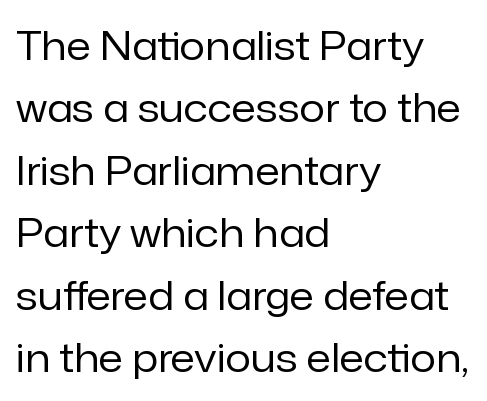
The letters advance in unequal steps, a hallmark of proportional type. A light-to-regular cut is what we see here. Alignment: flush left. Successive baselines arrive at the customary interval. The words here are not underlined. Every character sits straight up, as roman type does.
